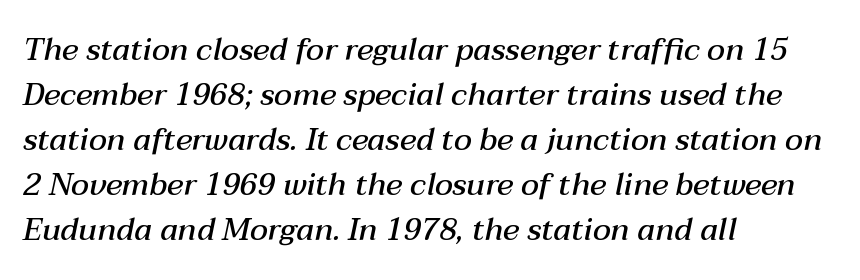
The image shows 31 px semibold type, italic (leaning right); set left-aligned, normal line spacing (1.45x), normal letter spacing, not underlined; medium stroke contrast and a medium x-height.
